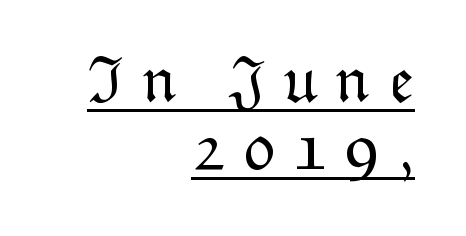
Q: Is the text bold? A: No.
Q: Is the text italic (slanted)? A: No, it is upright.
Q: Is the text underlined? A: Yes.
Q: How is the paragraph aligned? A: Right-aligned.
Q: Is the spacing between letters normal or unusually wide? A: Unusually wide.
Q: Is the spacing between lines tight, normal or loose? A: Tight.
Q: Width (condensed, normal, or wide)? A: Normal.
Q: Stroke contrast? A: Low.
Q: x-height? A: Medium.
Q: Monospaced? A: No.
